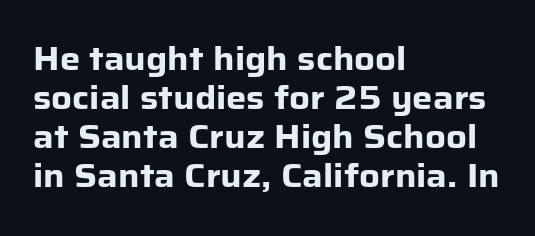
{"serif": "no", "italic": "no", "bold": "yes", "weight": "heavy", "width": "normal", "stroke_contrast": "low", "x_height": "medium", "monospaced": "no", "underline": "no", "align": "left", "line_spacing_ratio": 1.22, "letter_spacing": "normal", "letter_spacing_em": 0.0, "glyph_px": 32}
